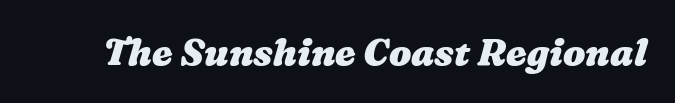
The characters look thick and weighty, a clear bold. The specimen omits any rule beneath the text block's lines. Letter spacing: default. Is this a fixed-width face? No — the glyphs have proportional, varying widths.
